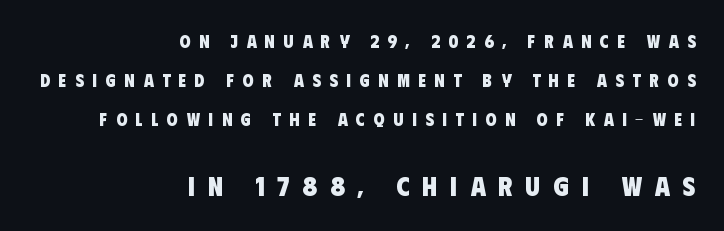
{"bold": "yes", "underline": "no", "align": "right", "line_spacing": "loose", "line_spacing_ratio": 2.17, "letter_spacing": "wide", "letter_spacing_em": 0.48, "larger_block": "second", "size_ratio": 1.5, "glyph_px": 27}
